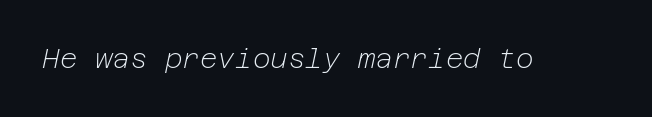
Q: Is the text bold? A: No.
Q: Is the text italic (slanted)? A: Yes, it leans right by about 12 degrees.
Q: Is the text underlined? A: No.
Q: Is the spacing between letters normal or unusually wide? A: Normal.
